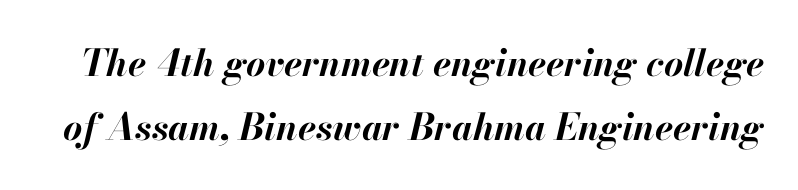
Q: Is the text bold? A: Yes.
Q: Is the text italic (slanted)? A: Yes, it leans right by about 13 degrees.
Q: Is the text underlined? A: No.
Q: Is the spacing between letters normal or unusually wide? A: Normal.
Q: Width (condensed, normal, or wide)? A: Normal.
Q: Stroke contrast? A: High.
Q: x-height? A: Small.
Q: Monospaced? A: No.
